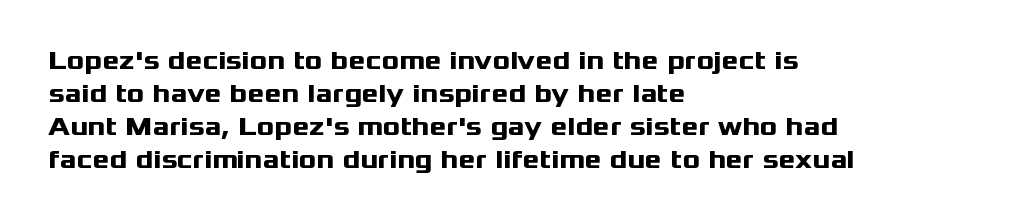
Q: Is the text bold? A: Yes.
Q: Is the text italic (slanted)? A: No, it is upright.
Q: Is the text underlined? A: No.
Q: How is the paragraph aligned? A: Left-aligned.
Q: Is the spacing between letters normal or unusually wide? A: Normal.
Q: Is the spacing between lines tight, normal or loose? A: Normal.
